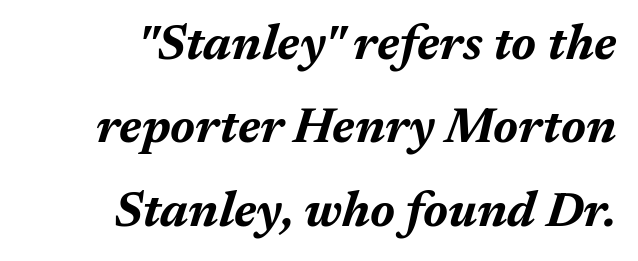
{"italic": "yes", "lean": "right", "slant_degrees": 17, "bold": "yes", "weight": "bold", "width": "normal", "stroke_contrast": "medium", "x_height": "medium", "monospaced": "no", "underline": "no", "align": "right", "line_spacing": "normal", "line_spacing_ratio": 1.7, "letter_spacing": "normal", "letter_spacing_em": 0.0, "glyph_px": 49}
